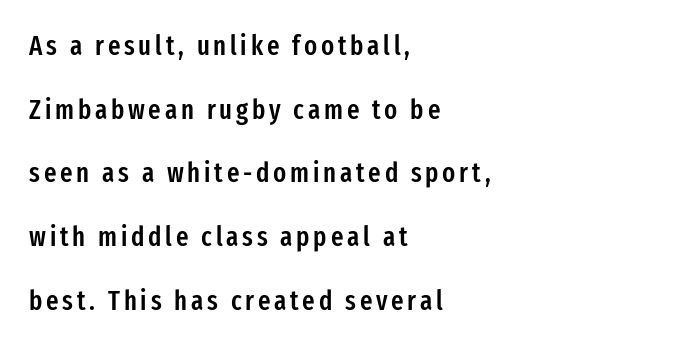
The image shows 27 px text type, upright; set left-aligned, loose line spacing (2.36x), not underlined.
